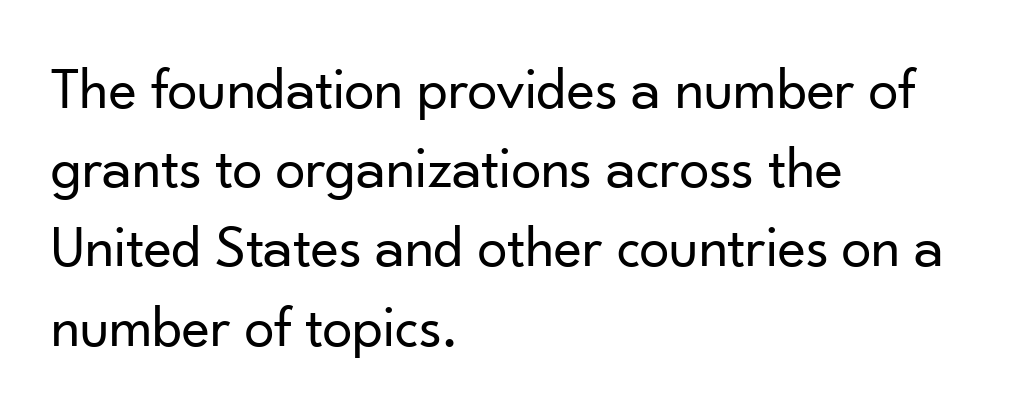
{"serif": "no", "italic": "no", "bold": "no", "weight": "regular", "width": "normal", "stroke_contrast": "low", "x_height": "small", "monospaced": "no", "underline": "no", "align": "left", "line_spacing": "normal", "line_spacing_ratio": 1.32, "letter_spacing": "normal", "letter_spacing_em": 0.0, "glyph_px": 60}
